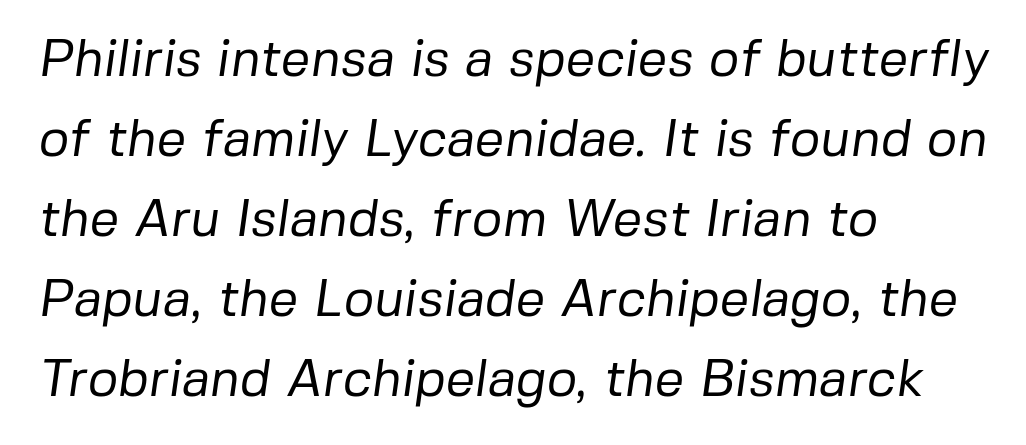
A typesetter would call this proportional, since set widths differ per character. Letters have the restrained weight of plain body copy at most. The gap between lines stays unmarked. Between one letter and the next there's only the usual sliver of space. Each letter's strokes conclude bluntly, with no projecting serifs.
